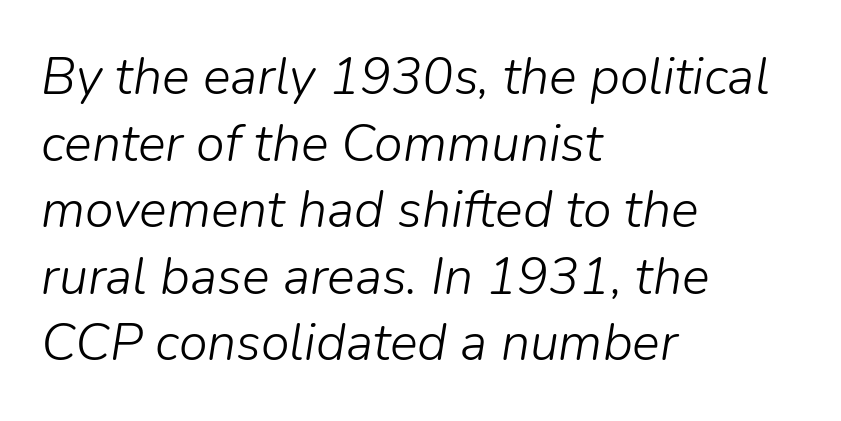
The image shows 52 px light type, italic (leaning right); set left-aligned, normal line spacing (1.28x), normal letter spacing, not underlined; low stroke contrast and a medium x-height.
